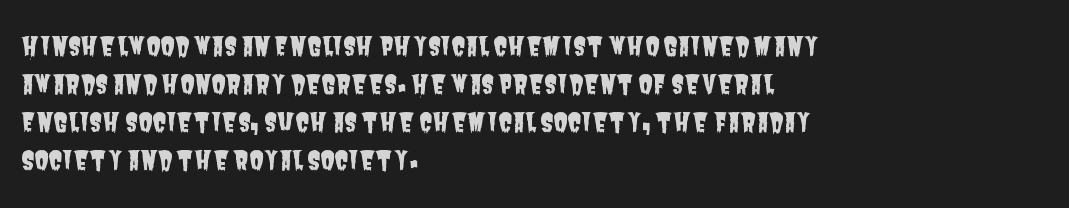
Q: Is the text underlined? A: No.
Q: How is the paragraph aligned? A: Left-aligned.
Q: Is the spacing between letters normal or unusually wide? A: Normal.
Q: Is the spacing between lines tight, normal or loose? A: Normal.
